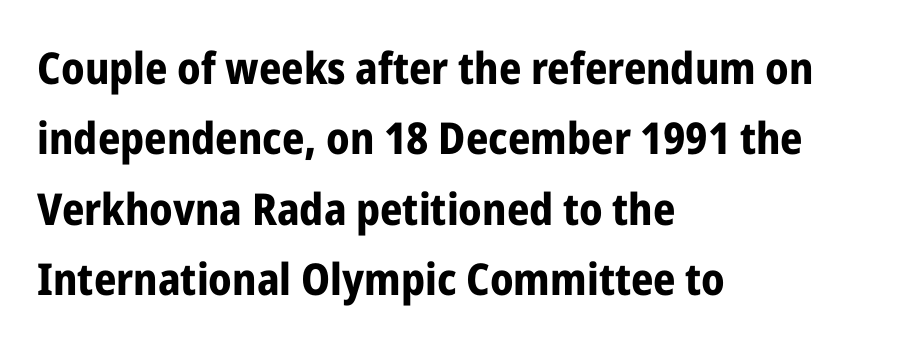
The image shows 44 px bold, condensed sans-serif type, upright; set left-aligned, normal line spacing (1.6x), normal letter spacing, not underlined; low stroke contrast and a medium x-height.
